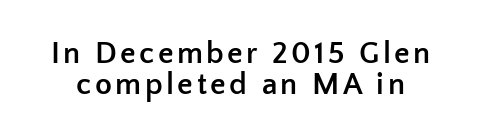
Classification — sans serif. Each glyph is drawn with heavy, bold strokes. Just letters on the line, the space beneath them empty. Baseline-to-baseline distance is barely more than the letter height. Here the designer chose a conventional face with non-uniform glyph widths. Nope, not italic — everything's standing straight.
